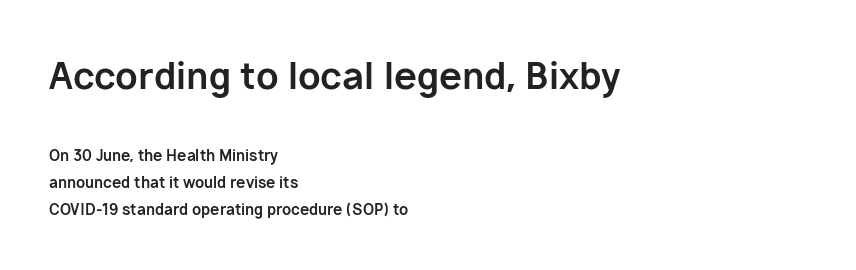
The image shows 37 px bold sans-serif type, upright; set left-aligned, line spacing 1.8x, normal letter spacing, not underlined; the first (top) block is 2.47x larger; low stroke contrast and a medium x-height.
